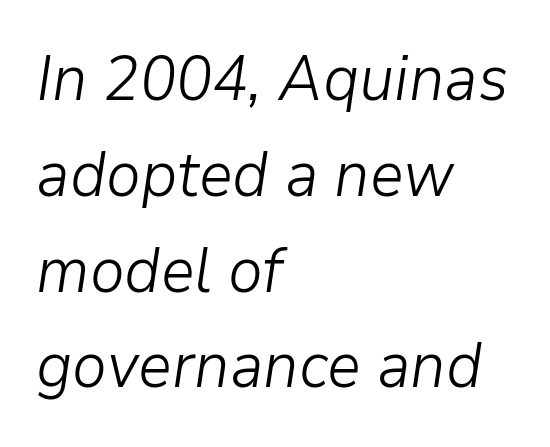
{"italic": "yes", "lean": "right", "slant_degrees": 9, "bold": "no", "weight": "light", "width": "normal", "stroke_contrast": "low", "x_height": "medium", "monospaced": "no", "underline": "no", "align": "left", "line_spacing": "normal", "line_spacing_ratio": 1.52, "letter_spacing": "normal", "letter_spacing_em": 0.0, "glyph_px": 63}
